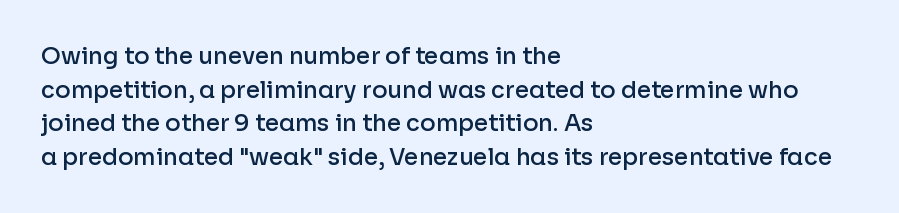
{"italic": "no", "bold": "semi", "underline": "no", "align": "left", "line_spacing": "normal", "line_spacing_ratio": 1.46, "letter_spacing": "normal", "letter_spacing_em": 0.0, "glyph_px": 23}
